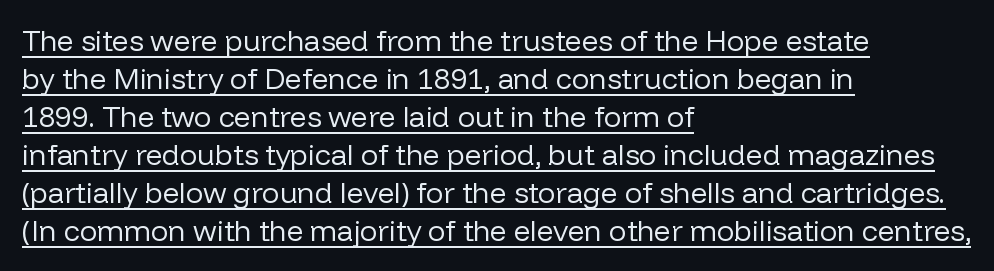
{"serif": "no", "italic": "no", "bold": "no", "weight": "regular", "width": "normal", "stroke_contrast": "low", "x_height": "medium", "monospaced": "no", "underline": "yes", "align": "left", "line_spacing": "normal", "line_spacing_ratio": 1.31, "letter_spacing": "normal", "letter_spacing_em": 0.0, "glyph_px": 29}
